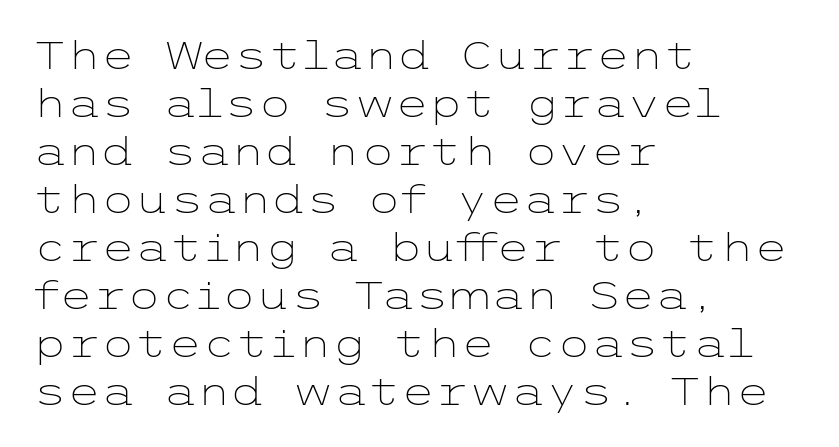
The typeface chosen for these lines omits serifs. Notice how the stems are strictly vertical — no italics here. A light-to-regular cut is what we see here. Underline: absent. Horizontally, the lines are justified to the leading edge only.
